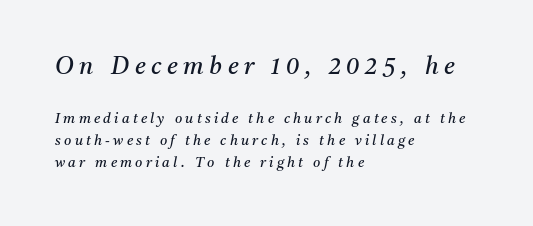
{"italic": "yes", "lean": "right", "slant_degrees": 11, "bold": "no", "underline": "no", "align": "left", "line_spacing": "normal", "line_spacing_ratio": 1.57, "letter_spacing": "wide", "letter_spacing_em": 0.23, "larger_block": "first", "size_ratio": 1.71, "glyph_px": 24}
